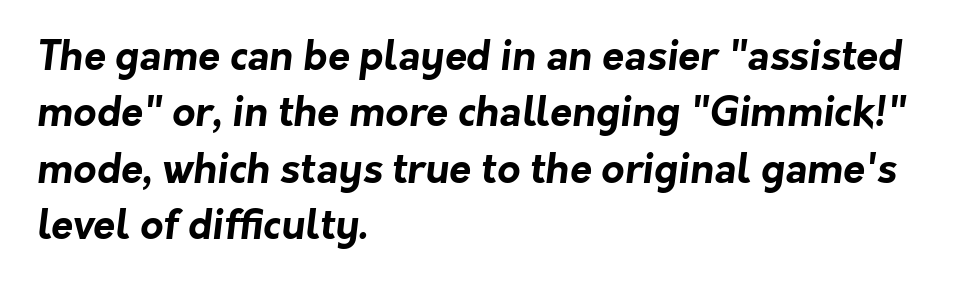
The image shows 40 px bold sans-serif type; set left-aligned, normal line spacing (1.41x), normal letter spacing, not underlined; low stroke contrast and a medium x-height.
